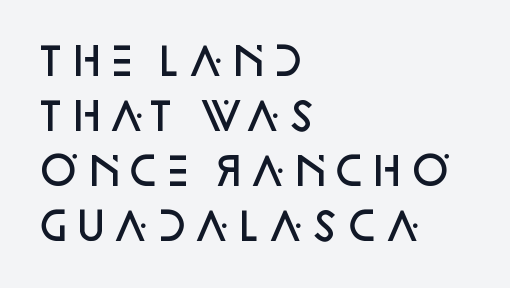
Q: Is the text bold? A: Semi-bold.
Q: Is the text italic (slanted)? A: No, it is upright.
Q: Is the typeface a serif or a sans-serif typeface? A: Sans-serif.
Q: Is the text underlined? A: No.
Q: How is the paragraph aligned? A: Left-aligned.
Q: Is the spacing between letters normal or unusually wide? A: Normal.
Q: Is the spacing between lines tight, normal or loose? A: Normal.
Q: Width (condensed, normal, or wide)? A: Normal.
Q: Stroke contrast? A: Low.
Q: x-height? A: Large.
Q: Monospaced? A: No.
